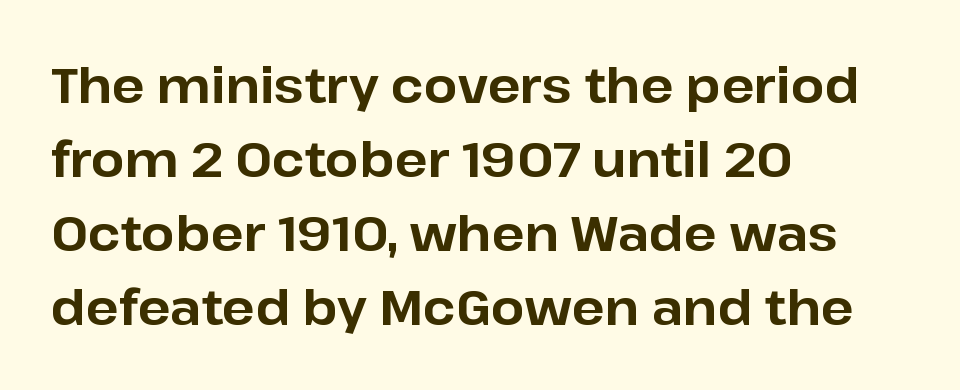
Q: Is the text bold? A: Yes.
Q: Is the text italic (slanted)? A: No, it is upright.
Q: Is the typeface a serif or a sans-serif typeface? A: Sans-serif.
Q: Is the text underlined? A: No.
Q: How is the paragraph aligned? A: Left-aligned.
Q: Is the spacing between letters normal or unusually wide? A: Normal.
Q: Is the spacing between lines tight, normal or loose? A: Normal.
Q: Width (condensed, normal, or wide)? A: Normal.
Q: Stroke contrast? A: Low.
Q: x-height? A: Medium.
Q: Monospaced? A: No.
